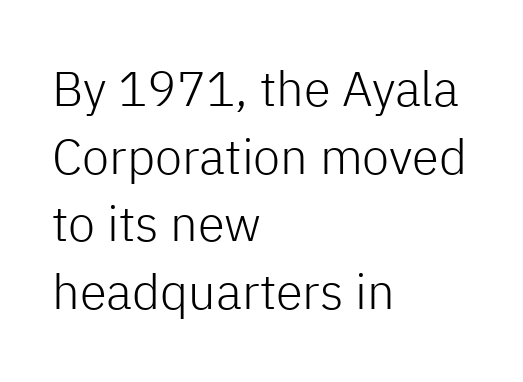
{"serif": "no", "italic": "no", "bold": "no", "weight": "light", "width": "normal", "stroke_contrast": "low", "x_height": "medium", "monospaced": "no", "underline": "no", "align": "left", "line_spacing": "normal", "line_spacing_ratio": 1.38, "letter_spacing": "normal", "letter_spacing_em": 0.0, "glyph_px": 49}
